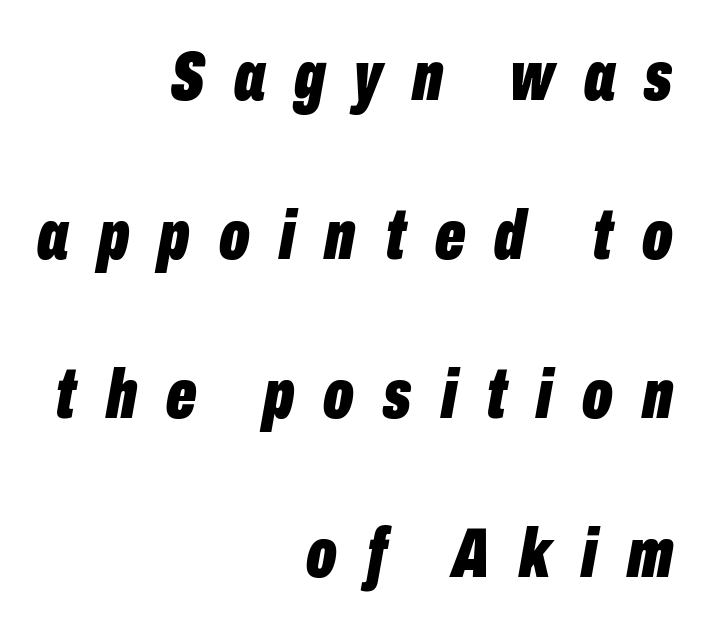
Q: Is the text bold? A: Yes.
Q: Is the text italic (slanted)? A: Yes, it leans right by about 10 degrees.
Q: Is the text underlined? A: No.
Q: How is the paragraph aligned? A: Right-aligned.
Q: Is the spacing between letters normal or unusually wide? A: Unusually wide.
Q: Is the spacing between lines tight, normal or loose? A: Loose.
Q: Width (condensed, normal, or wide)? A: Condensed.
Q: Stroke contrast? A: Low.
Q: x-height? A: Medium.
Q: Monospaced? A: No.
